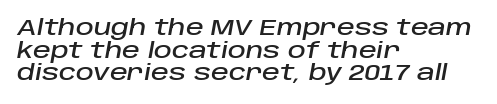
{"italic": "yes", "lean": "right", "slant_degrees": 10, "underline": "no", "align": "left", "line_spacing": "tight", "line_spacing_ratio": 1.03, "letter_spacing": "normal", "letter_spacing_em": 0.0, "glyph_px": 22}
